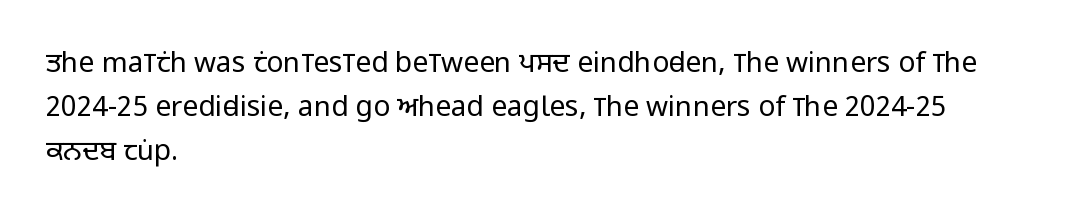
Q: Is the text bold? A: No.
Q: Is the text italic (slanted)? A: No, it is upright.
Q: Is the typeface a serif or a sans-serif typeface? A: Sans-serif.
Q: Is the text underlined? A: No.
Q: How is the paragraph aligned? A: Left-aligned.
Q: Is the spacing between letters normal or unusually wide? A: Normal.
Q: Is the spacing between lines tight, normal or loose? A: Normal.
Q: Width (condensed, normal, or wide)? A: Condensed.
Q: Stroke contrast? A: Low.
Q: x-height? A: Large.
Q: Monospaced? A: No.
